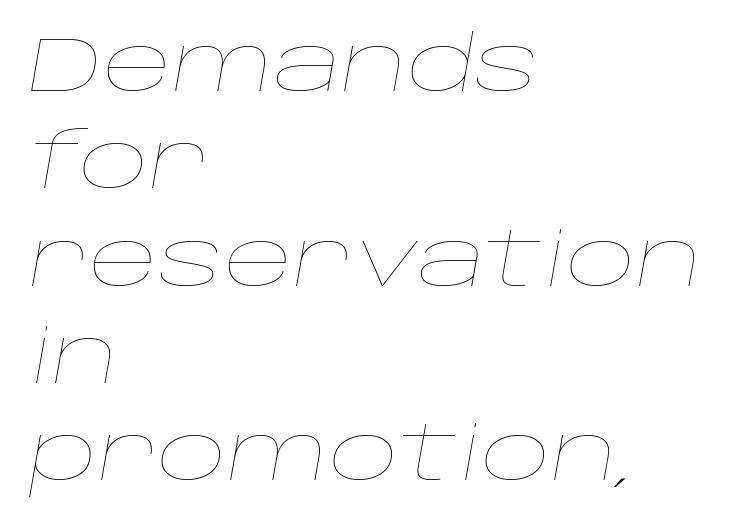
{"italic": "yes", "lean": "right", "slant_degrees": 10, "bold": "no", "weight": "thin", "width": "wide", "stroke_contrast": "low", "x_height": "large", "monospaced": "no", "underline": "no", "align": "left", "line_spacing": "normal", "line_spacing_ratio": 1.28, "letter_spacing": "normal", "letter_spacing_em": 0.0, "glyph_px": 76}
